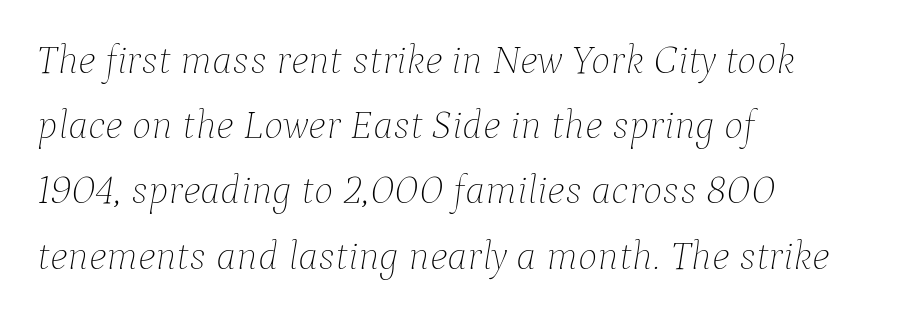
{"italic": "yes", "lean": "right", "slant_degrees": 9, "bold": "no", "weight": "thin", "width": "normal", "stroke_contrast": "low", "x_height": "medium", "monospaced": "no", "underline": "no", "align": "left", "line_spacing": "normal", "line_spacing_ratio": 1.59, "letter_spacing": "normal", "letter_spacing_em": 0.0, "glyph_px": 41}
